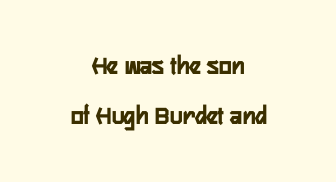
This sample uses an upright cut, with every glyph sitting square on the baseline. This rendering uses center alignment, leaving both contours irregular but symmetric. Notice how thick the strokes are: this is what a full bold looks like. The zone under the glyphs is completely vacant.
